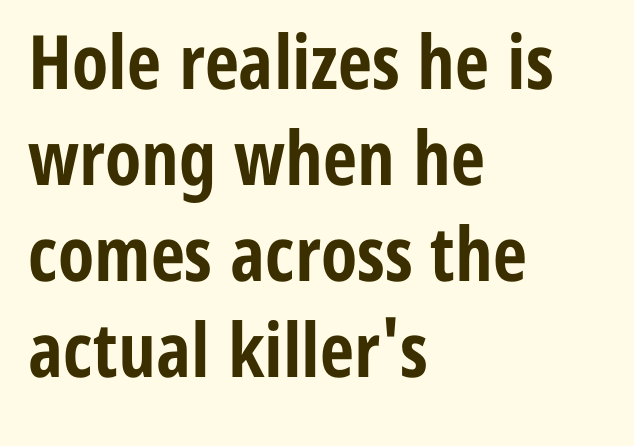
Q: Is the text bold? A: Yes.
Q: Is the text italic (slanted)? A: No, it is upright.
Q: Is the typeface a serif or a sans-serif typeface? A: Sans-serif.
Q: Is the text underlined? A: No.
Q: How is the paragraph aligned? A: Left-aligned.
Q: Is the spacing between letters normal or unusually wide? A: Normal.
Q: Is the spacing between lines tight, normal or loose? A: Normal.
Q: Width (condensed, normal, or wide)? A: Condensed.
Q: Stroke contrast? A: Low.
Q: x-height? A: Medium.
Q: Monospaced? A: No.
